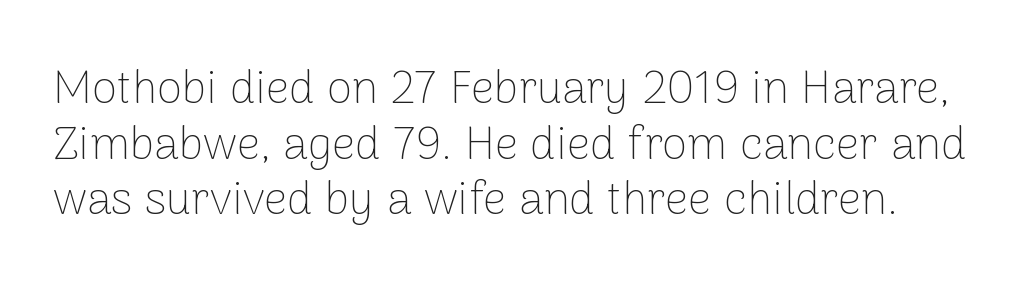
The image shows 46 px thin sans-serif type, upright; set line spacing 1.21x, normal letter spacing, not underlined; low stroke contrast and a medium x-height.
